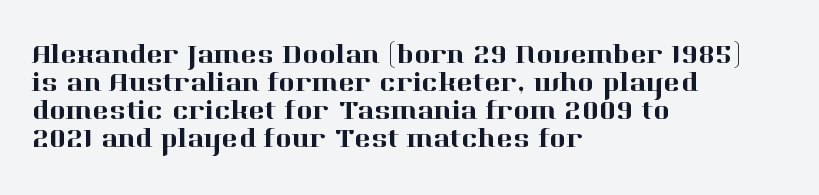
Characters follow at the spacing the type designer built in. In terms of leading, this rendering errs on the cramped side. Here the designer chose a conventional face with non-uniform glyph widths. The lettering stays uniformly vertical, giving the passage a roman look.
